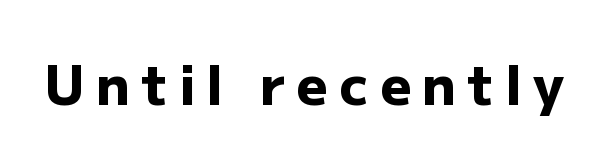
Q: Is the text bold? A: Yes.
Q: Is the text italic (slanted)? A: No, it is upright.
Q: Is the typeface a serif or a sans-serif typeface? A: Sans-serif.
Q: Is the text underlined? A: No.
Q: Is the spacing between letters normal or unusually wide? A: Unusually wide.
Q: Width (condensed, normal, or wide)? A: Normal.
Q: Stroke contrast? A: Low.
Q: x-height? A: Medium.
Q: Monospaced? A: No.
